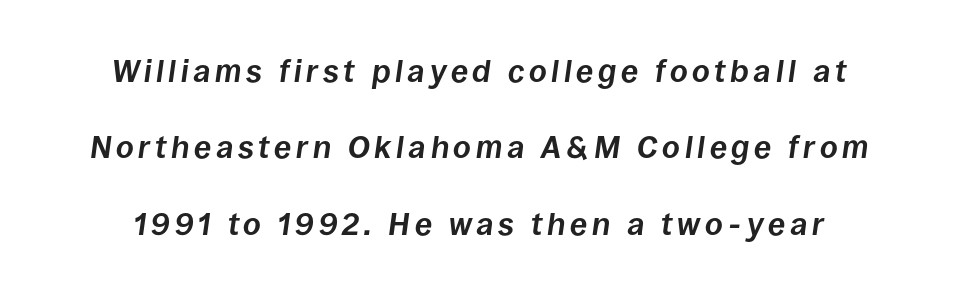
{"italic": "yes", "lean": "right", "slant_degrees": 8, "bold": "yes", "weight": "bold", "width": "normal", "stroke_contrast": "low", "x_height": "large", "monospaced": "no", "underline": "no", "line_spacing": "loose", "line_spacing_ratio": 2.46, "glyph_px": 31}
